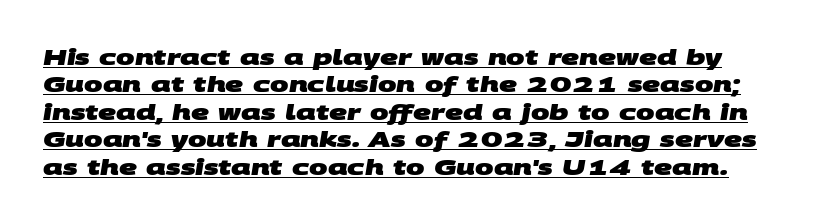
The image shows 22 px bold type; set normal line spacing (1.25x), normal letter spacing, underlined.
